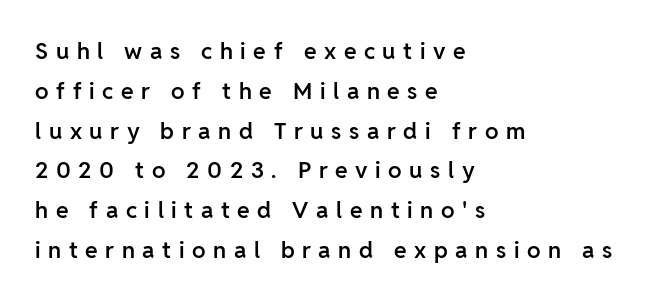
{"italic": "no", "bold": "semi", "underline": "no", "align": "left", "line_spacing_ratio": 1.73, "letter_spacing": "wide", "letter_spacing_em": 0.33, "glyph_px": 23}
